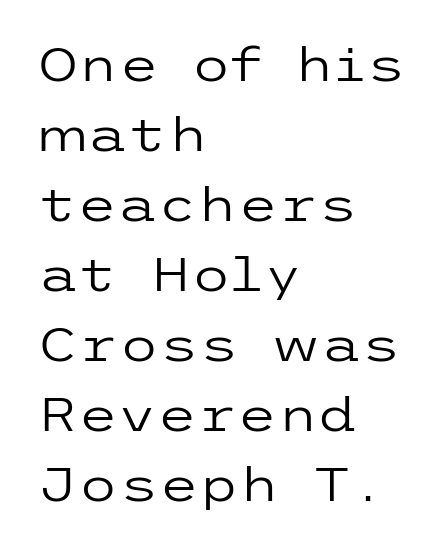
Reading down the block, your eye returns to a fixed left position each line. Weight: in the light-to-regular range. Nothing unusual about the tracking: characters are spaced as the font intends. Italic: no, the glyphs are upright roman. Lines of text with bare space underneath. Whoever set this chose a conventional vertical rhythm.
